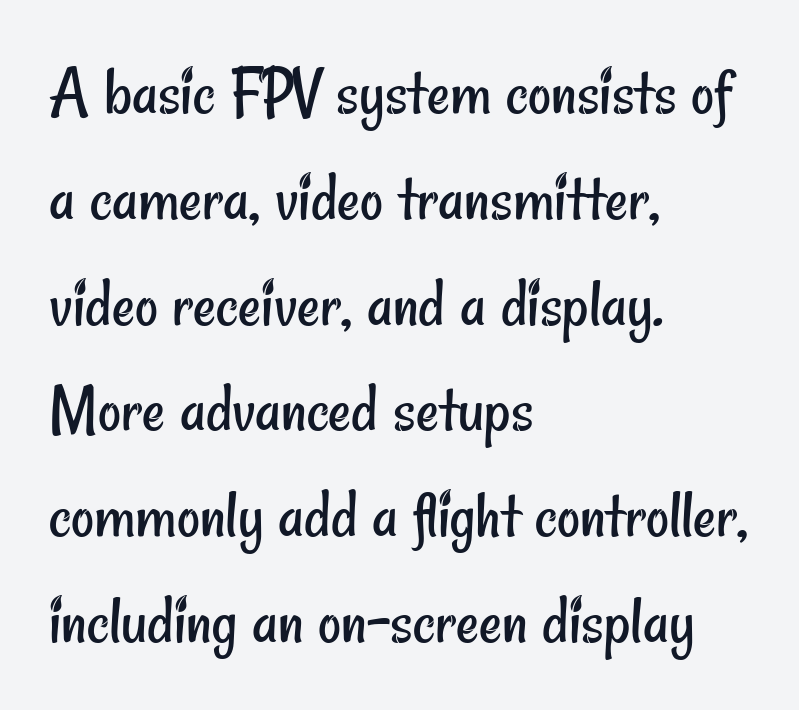
{"serif": "no", "bold": "no", "weight": "regular", "width": "condensed", "stroke_contrast": "low", "x_height": "small", "monospaced": "no", "underline": "no", "align": "left", "line_spacing": "normal", "line_spacing_ratio": 1.49, "letter_spacing": "normal", "letter_spacing_em": 0.0, "glyph_px": 71}
